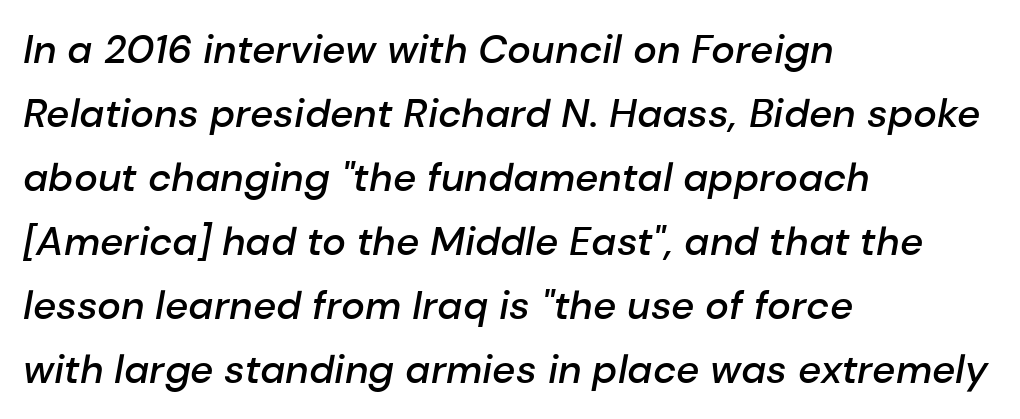
{"italic": "yes", "lean": "right", "slant_degrees": 10, "bold": "semi", "weight": "semibold", "width": "normal", "stroke_contrast": "low", "x_height": "medium", "monospaced": "no", "underline": "no", "align": "left", "line_spacing": "normal", "line_spacing_ratio": 1.6, "letter_spacing": "normal", "letter_spacing_em": 0.0, "glyph_px": 40}
